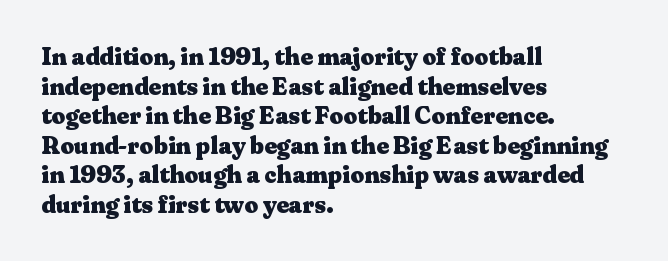
Nobody drew a line under any word here. The lettering stays uniformly vertical, giving the passage a roman look. Each word holds together tightly as a unit, with standard inter-letter gaps. A student would call this left alignment; a typographer would say flush left, rag right. Typographic density is high because the face is bold.
